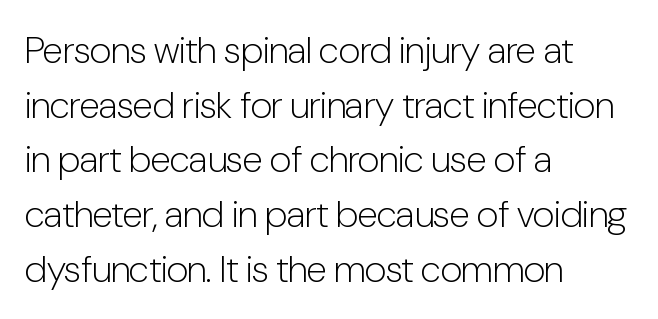
Stroke thickness stays within the range of a standard reading face or lighter. These lines are rendered in a variable-pitch font. The letters carry no serifs — their stems end cleanly without finishing strokes. Layout note: lines flush left.
